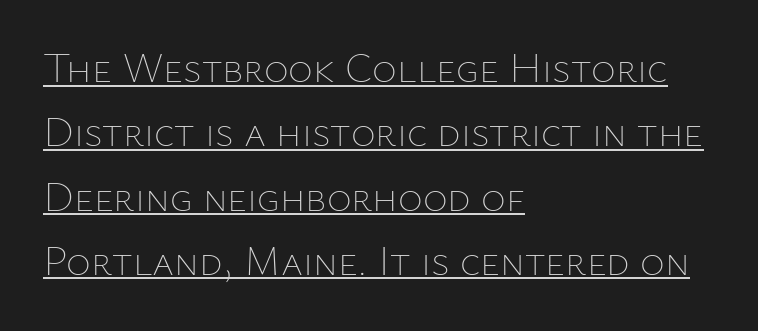
Q: Is the text bold? A: No.
Q: Is the text italic (slanted)? A: No, it is upright.
Q: Is the text underlined? A: Yes.
Q: How is the paragraph aligned? A: Left-aligned.
Q: Is the spacing between letters normal or unusually wide? A: Normal.
Q: Is the spacing between lines tight, normal or loose? A: Normal.
Q: Width (condensed, normal, or wide)? A: Normal.
Q: Stroke contrast? A: Low.
Q: x-height? A: Medium.
Q: Monospaced? A: No.
